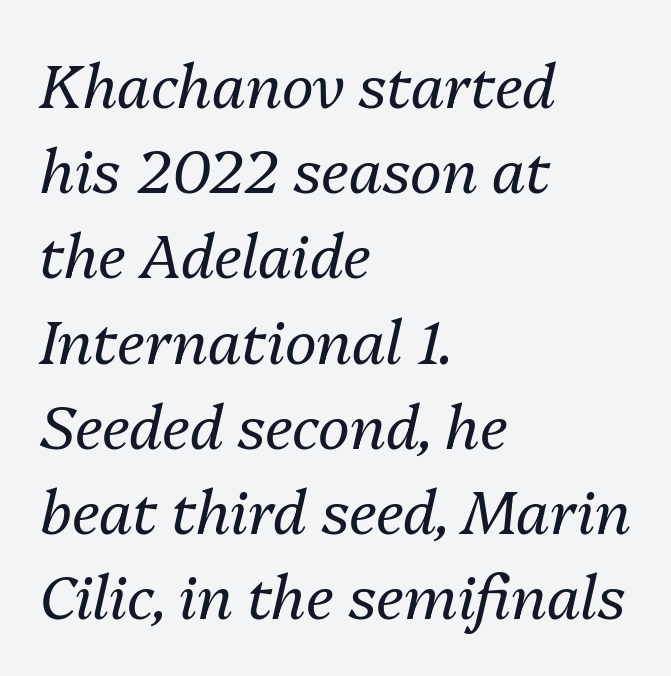
Q: Is the text bold? A: No.
Q: Is the text italic (slanted)? A: Yes, it leans right by about 13 degrees.
Q: Is the text underlined? A: No.
Q: How is the paragraph aligned? A: Left-aligned.
Q: Is the spacing between letters normal or unusually wide? A: Normal.
Q: Is the spacing between lines tight, normal or loose? A: Normal.
Q: Width (condensed, normal, or wide)? A: Normal.
Q: Stroke contrast? A: Medium.
Q: x-height? A: Medium.
Q: Monospaced? A: No.
